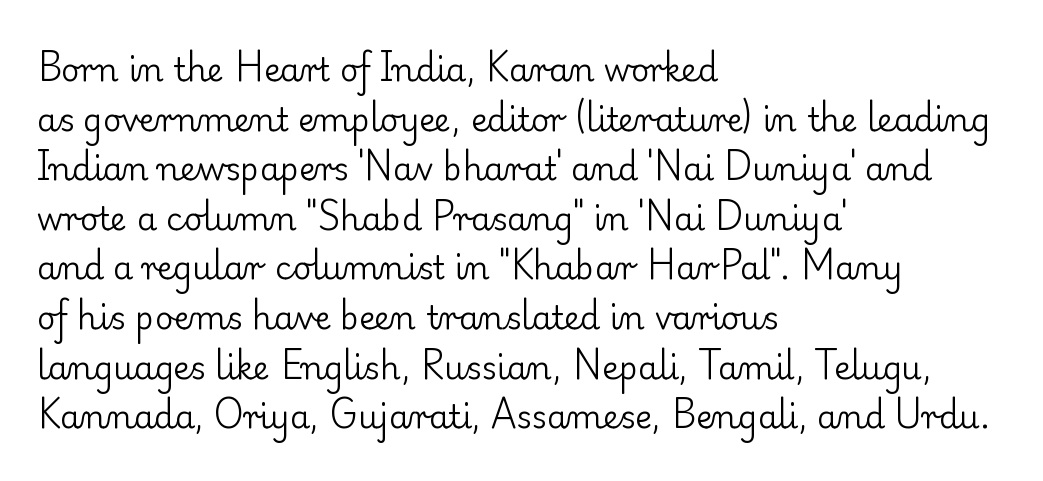
Stems here are at most as thick as an everyday book face. There is no visible air inserted between adjacent glyphs. Observe the serifs anchoring each vertical stroke in this sample. Leading matches the norm, producing a regular column. Only glyphs here, with clear space below each row.
